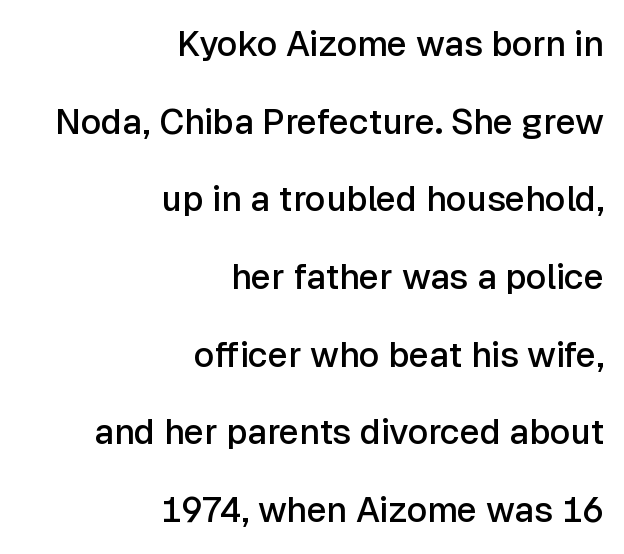
{"serif": "no", "italic": "no", "bold": "semi", "weight": "semibold", "width": "normal", "stroke_contrast": "low", "x_height": "medium", "monospaced": "no", "underline": "no", "align": "right", "line_spacing": "loose", "line_spacing_ratio": 2.22, "letter_spacing": "normal", "letter_spacing_em": 0.0, "glyph_px": 35}
